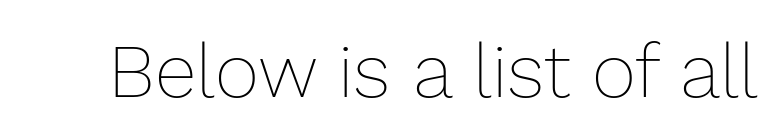
{"italic": "no", "bold": "no", "weight": "thin", "width": "normal", "stroke_contrast": "low", "x_height": "medium", "monospaced": "no", "underline": "no", "letter_spacing": "normal", "letter_spacing_em": 0.0, "glyph_px": 76}
